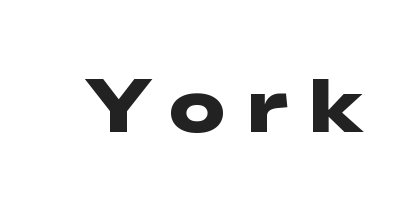
The image shows 76 px heavy, wide sans-serif type; set unusually wide letter spacing (+0.23 em), not underlined; low stroke contrast and a medium x-height.
